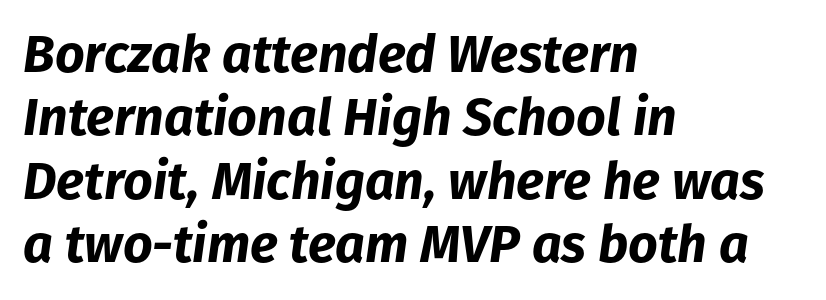
The passage shown is typed in a proportional face where columns would drift. Students, this is bold: see how much ink each stroke carries. Notice how the passage keeps a crisp vertical edge on the left only. The face used here is rendered with its standard letterfit. Any mark beneath the type? The region is blank. Observe the lean: these are italic letterforms.
